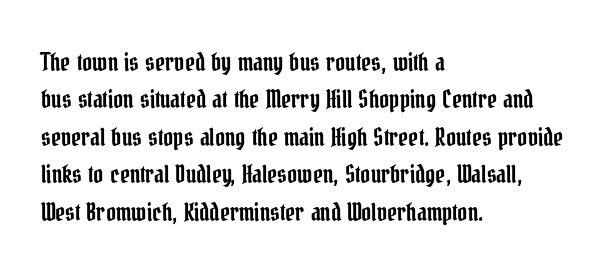
Q: Is the text italic (slanted)? A: No, it is upright.
Q: Is the text underlined? A: No.
Q: How is the paragraph aligned? A: Left-aligned.
Q: Is the spacing between letters normal or unusually wide? A: Normal.
Q: Is the spacing between lines tight, normal or loose? A: Normal.
